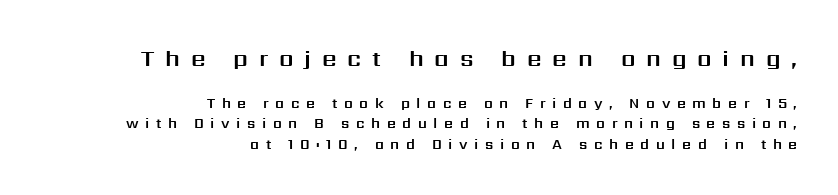
Line spacing here is normal. The type is letterspaced generously, with wide tracking. A flush-right, rag-left setting is used for this passage. Unlike italic type, these characters show no tilt at all.
